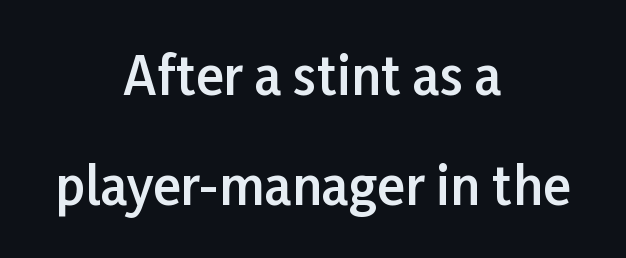
The image shows 52 px semibold sans-serif type, upright; set centered, loose line spacing (2.11x), normal letter spacing, not underlined; low stroke contrast and a medium x-height.
